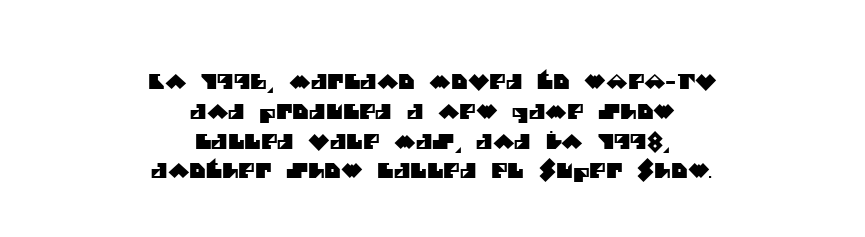
The image shows 20 px text type; set centered, normal line spacing (1.49x), normal letter spacing, not underlined.
